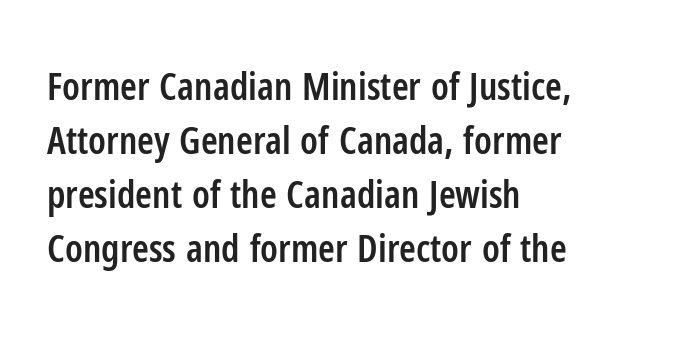
The image shows 38 px semibold, condensed sans-serif type, upright; set left-aligned, normal line spacing (1.42x), normal letter spacing, not underlined; low stroke contrast and a medium x-height.
